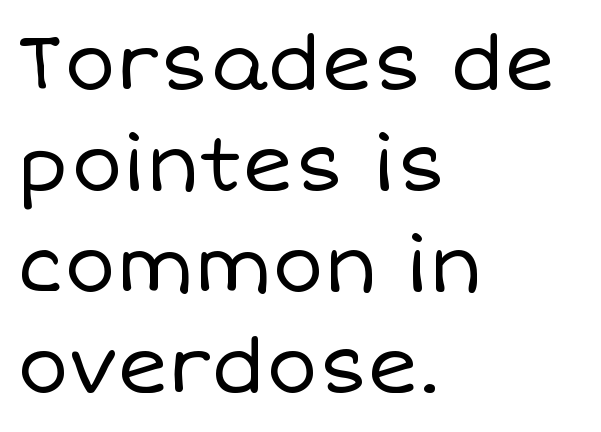
{"italic": "no", "bold": "no", "weight": "regular", "width": "normal", "stroke_contrast": "low", "x_height": "large", "monospaced": "no", "underline": "no", "align": "left", "line_spacing": "normal", "line_spacing_ratio": 1.31, "letter_spacing": "normal", "letter_spacing_em": 0.0, "glyph_px": 77}
